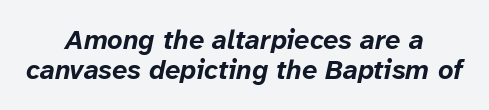
Q: Is the text bold? A: Yes.
Q: Is the text italic (slanted)? A: Yes, it leans right by about 12 degrees.
Q: Is the text underlined? A: No.
Q: How is the paragraph aligned? A: Centered.
Q: Is the spacing between letters normal or unusually wide? A: Normal.
Q: Is the spacing between lines tight, normal or loose? A: Tight.
